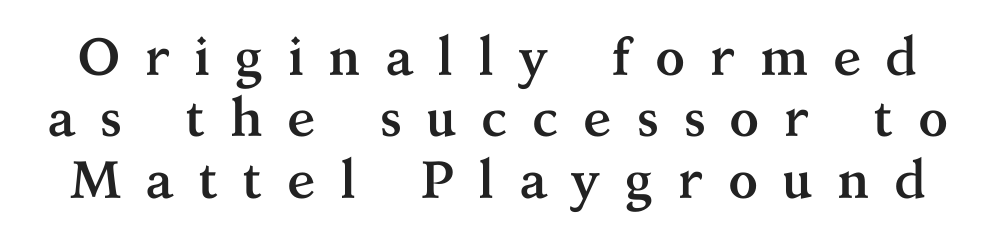
Q: Is the text bold? A: Yes.
Q: Is the text italic (slanted)? A: No, it is upright.
Q: Is the typeface a serif or a sans-serif typeface? A: Serif.
Q: Is the text underlined? A: No.
Q: Is the spacing between letters normal or unusually wide? A: Unusually wide.
Q: Width (condensed, normal, or wide)? A: Normal.
Q: Stroke contrast? A: Medium.
Q: x-height? A: Medium.
Q: Monospaced? A: No.
